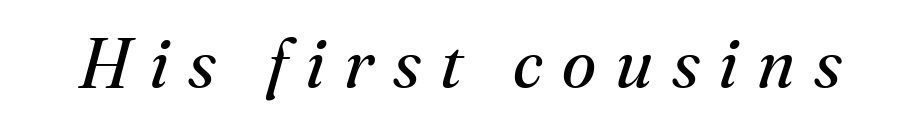
The image shows 70 px regular-weight serif type, italic (leaning right); set unusually wide letter spacing (+0.27 em), not underlined; medium stroke contrast and a small x-height.
